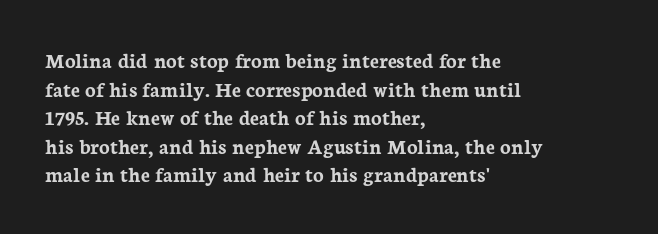
{"italic": "no", "bold": "yes", "underline": "no", "align": "left", "line_spacing": "normal", "line_spacing_ratio": 1.3, "letter_spacing": "normal", "letter_spacing_em": 0.0, "glyph_px": 22}
